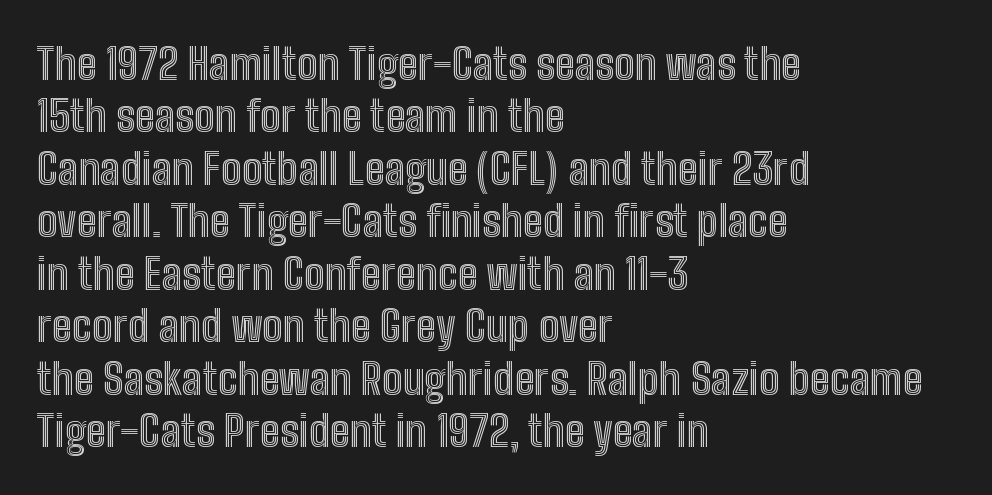
{"italic": "no", "width": "condensed", "x_height": "medium", "monospaced": "no", "underline": "no", "align": "left", "line_spacing_ratio": 1.22, "letter_spacing": "normal", "letter_spacing_em": 0.0, "glyph_px": 43}
